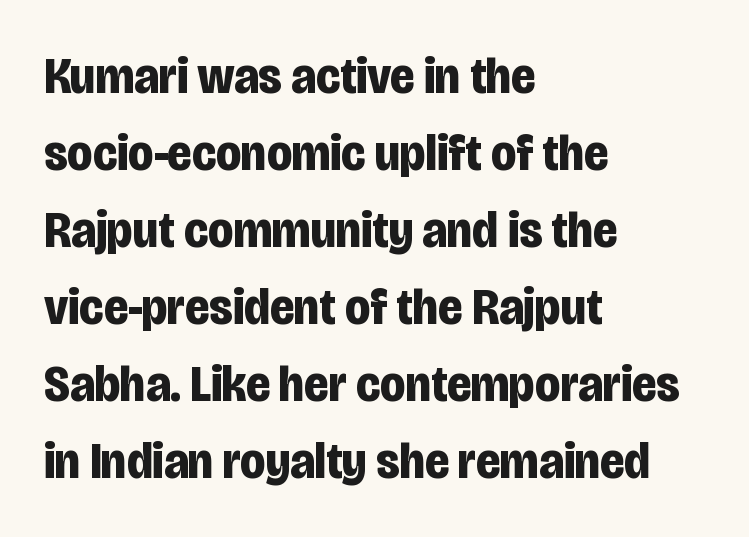
Q: Is the text bold? A: Yes.
Q: Is the text italic (slanted)? A: No, it is upright.
Q: Is the typeface a serif or a sans-serif typeface? A: Sans-serif.
Q: Is the text underlined? A: No.
Q: How is the paragraph aligned? A: Left-aligned.
Q: Is the spacing between letters normal or unusually wide? A: Normal.
Q: Is the spacing between lines tight, normal or loose? A: Normal.
Q: Width (condensed, normal, or wide)? A: Condensed.
Q: Stroke contrast? A: Low.
Q: x-height? A: Large.
Q: Monospaced? A: No.
